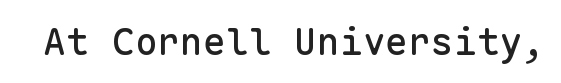
The image shows 38 px sans-serif type, upright, monospaced; set normal letter spacing, not underlined; low stroke contrast and a medium x-height.
